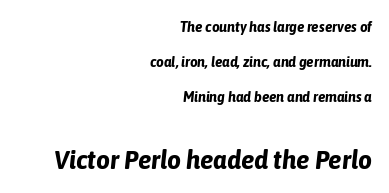
Underline: absent. Airy leading. The later block is typeset at a bigger size than the earlier block. A full-strength bold gives these letters their thick strokes. If you drew a line through each stem, it would be angled. Nothing unusual about the tracking: characters are spaced as the font intends.
